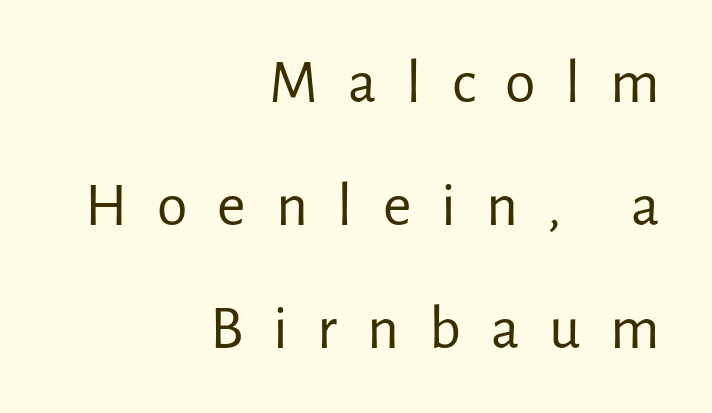
{"serif": "no", "italic": "no", "bold": "no", "weight": "regular", "width": "normal", "stroke_contrast": "low", "x_height": "medium", "monospaced": "no", "underline": "no", "align": "right", "line_spacing": "loose", "line_spacing_ratio": 1.98, "letter_spacing": "wide", "letter_spacing_em": 0.48, "glyph_px": 62}
